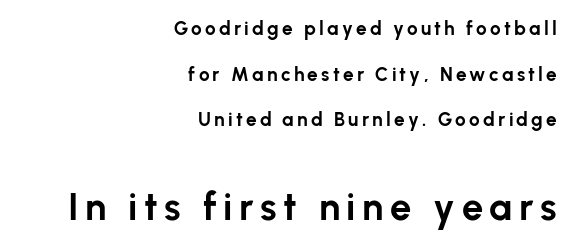
Q: Is the text bold? A: Yes.
Q: Is the text italic (slanted)? A: No, it is upright.
Q: Is the typeface a serif or a sans-serif typeface? A: Sans-serif.
Q: Is the text underlined? A: No.
Q: How is the paragraph aligned? A: Right-aligned.
Q: Is the spacing between lines tight, normal or loose? A: Loose.
Q: Which block of text is set in a larger size, the first (top) or the second (bottom)? A: The second (bottom) one.
Q: Width (condensed, normal, or wide)? A: Normal.
Q: Stroke contrast? A: Low.
Q: x-height? A: Medium.
Q: Monospaced? A: No.
